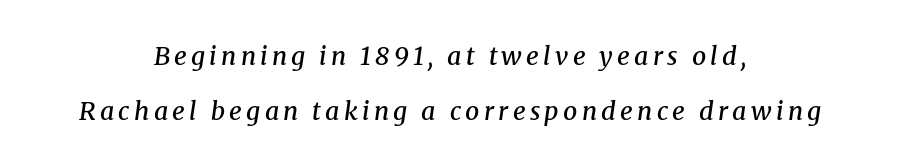
Notice how the passage keeps no hard edge, just a central spine. The space directly below the letters is spotless. The characters look somewhat weighty, a semibold short of true bold. This block would shrink considerably if given ordinary leading; it's expanded now. This sample uses an oblique cut, with every glyph tilted off the vertical.
